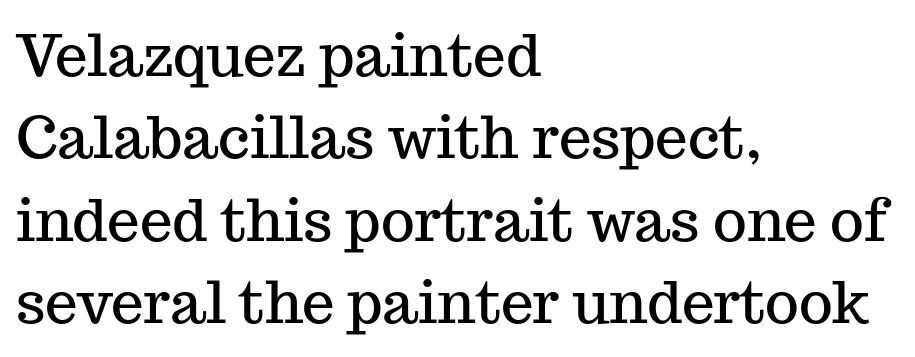
The rendering anchors every line to the left-hand side. A typesetter would call this zero additional tracking. The letters carry serifs — small finishing strokes at the ends of their stems. Regular leading.
